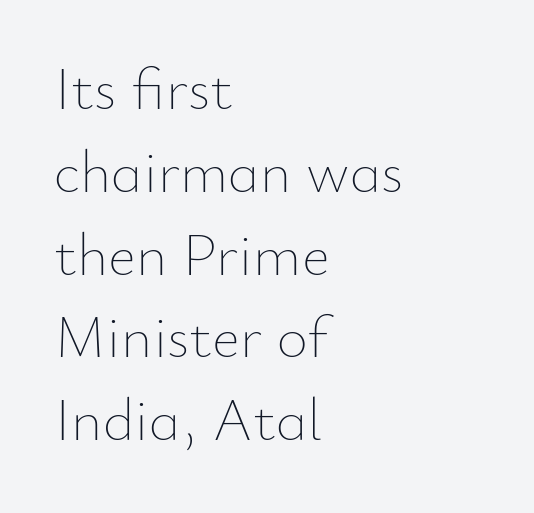
The image shows 60 px thin type, upright; set left-aligned, normal line spacing (1.38x), normal letter spacing, not underlined; low stroke contrast and a small x-height.
